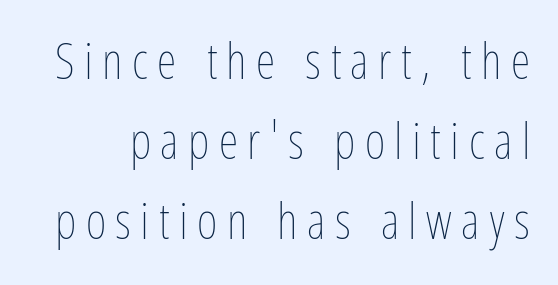
Q: Is the text bold? A: No.
Q: Is the text italic (slanted)? A: No, it is upright.
Q: Is the text underlined? A: No.
Q: Is the spacing between lines tight, normal or loose? A: Normal.
Q: Width (condensed, normal, or wide)? A: Condensed.
Q: Stroke contrast? A: Low.
Q: x-height? A: Medium.
Q: Monospaced? A: No.
